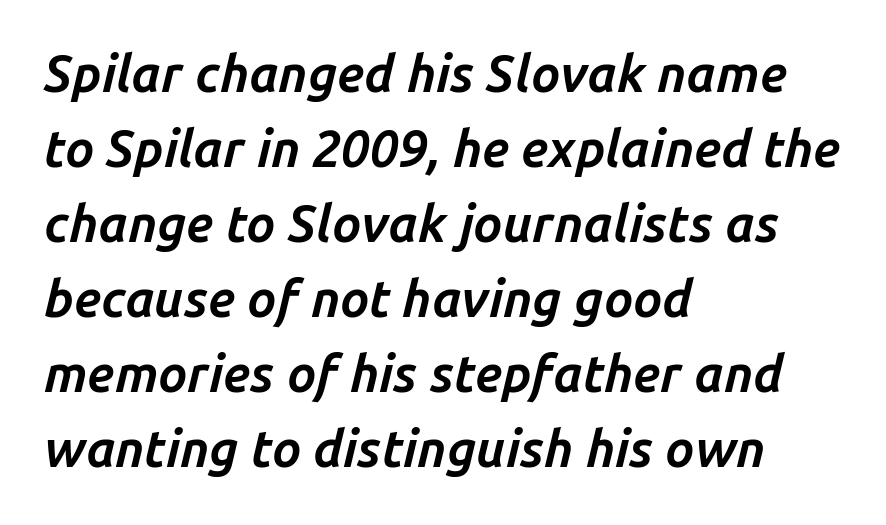
{"italic": "yes", "lean": "right", "slant_degrees": 14, "bold": "yes", "weight": "bold", "width": "normal", "stroke_contrast": "low", "x_height": "medium", "monospaced": "no", "underline": "no", "align": "left", "line_spacing": "normal", "line_spacing_ratio": 1.47, "letter_spacing": "normal", "letter_spacing_em": 0.0, "glyph_px": 51}
